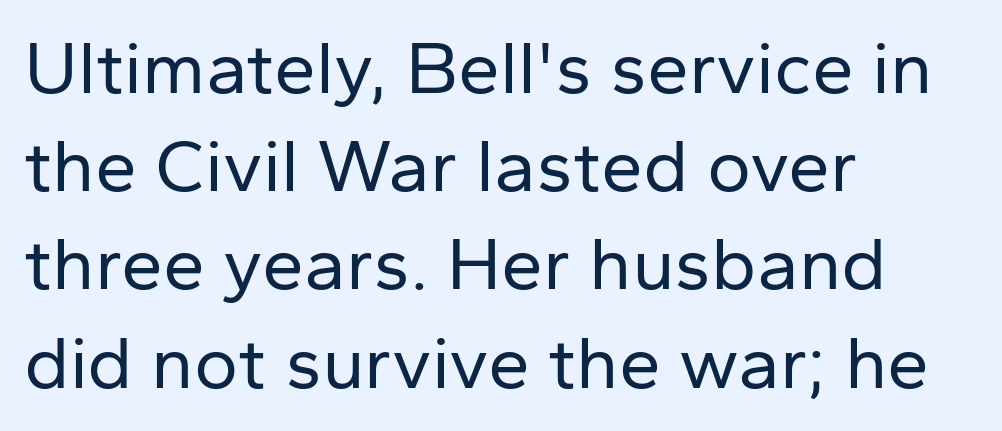
Q: Is the text bold? A: No.
Q: Is the text italic (slanted)? A: No, it is upright.
Q: Is the typeface a serif or a sans-serif typeface? A: Sans-serif.
Q: Is the text underlined? A: No.
Q: How is the paragraph aligned? A: Left-aligned.
Q: Is the spacing between letters normal or unusually wide? A: Normal.
Q: Is the spacing between lines tight, normal or loose? A: Normal.
Q: Width (condensed, normal, or wide)? A: Normal.
Q: Stroke contrast? A: Low.
Q: x-height? A: Medium.
Q: Monospaced? A: No.
